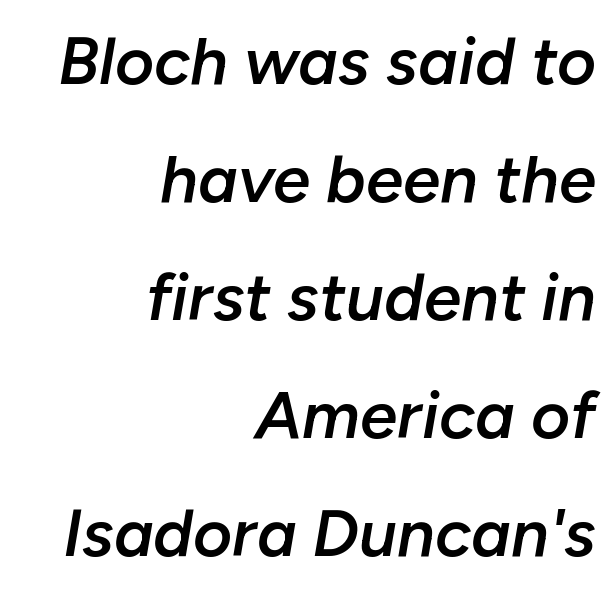
Q: Is the text bold? A: Semi-bold.
Q: Is the text italic (slanted)? A: Yes, it leans right by about 10 degrees.
Q: Is the text underlined? A: No.
Q: How is the paragraph aligned? A: Right-aligned.
Q: Is the spacing between letters normal or unusually wide? A: Normal.
Q: Width (condensed, normal, or wide)? A: Normal.
Q: Stroke contrast? A: Low.
Q: x-height? A: Medium.
Q: Monospaced? A: No.
